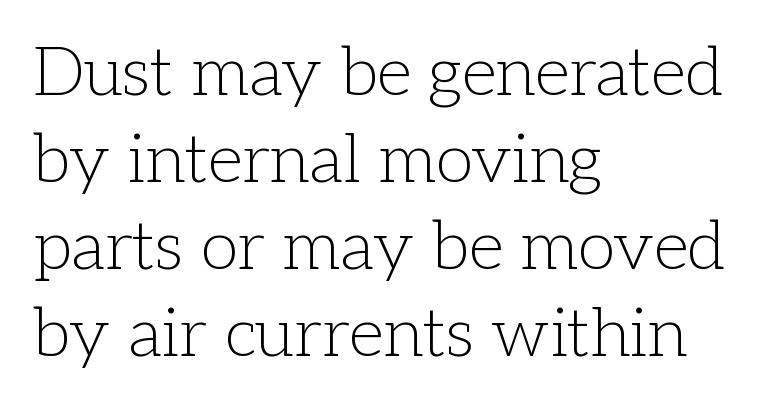
Check the space under the baseline: it is left empty. The designer went with a serif here, giving each stem small feet. Tracking here is standard; glyphs follow each other at the usual distance. You could not count columns in this text — the font is proportionally spaced. When letters stand straight like this, we call the style roman or upright. Baseline-to-baseline distance is the conventional proportion of letter height.
